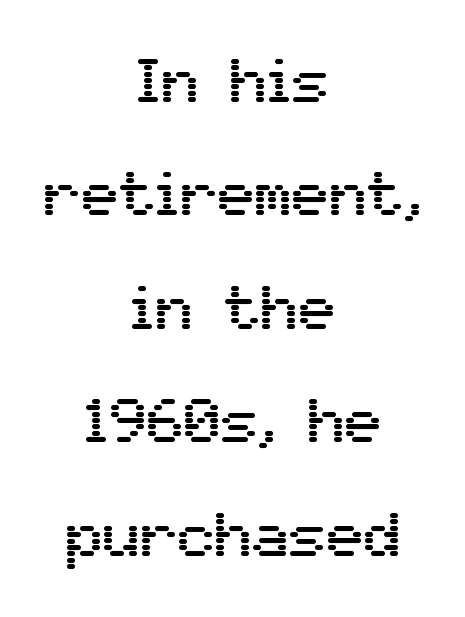
Q: Is the text italic (slanted)? A: No, it is upright.
Q: Is the typeface a serif or a sans-serif typeface? A: Sans-serif.
Q: Is the text underlined? A: No.
Q: How is the paragraph aligned? A: Centered.
Q: Is the spacing between letters normal or unusually wide? A: Normal.
Q: Width (condensed, normal, or wide)? A: Normal.
Q: Stroke contrast? A: Medium.
Q: x-height? A: Medium.
Q: Monospaced? A: No.
